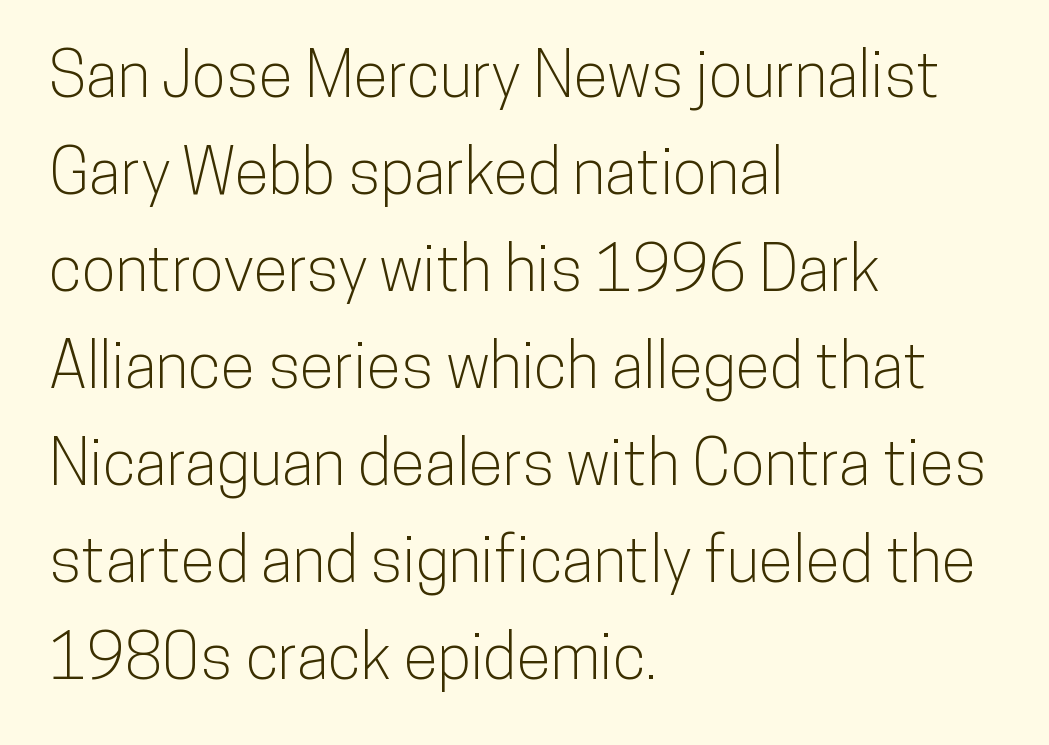
Students, observe: this is what conventionally led text looks like. The letters advance in unequal steps, a hallmark of proportional type. Check under the words: just untouched page. Words appear dense and cohesive because spacing is normal. The typesetter chose a ragged-right arrangement here. The passage shown is typeset with a sans-serif family.
